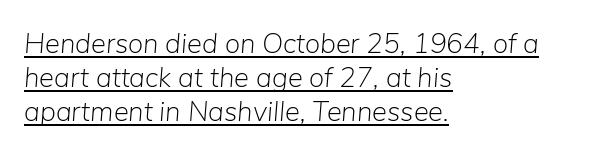
Q: Is the text bold? A: No.
Q: Is the text italic (slanted)? A: Yes, it leans right by about 5 degrees.
Q: Is the text underlined? A: Yes.
Q: How is the paragraph aligned? A: Left-aligned.
Q: Is the spacing between letters normal or unusually wide? A: Normal.
Q: Width (condensed, normal, or wide)? A: Normal.
Q: Stroke contrast? A: Low.
Q: x-height? A: Medium.
Q: Monospaced? A: No.
